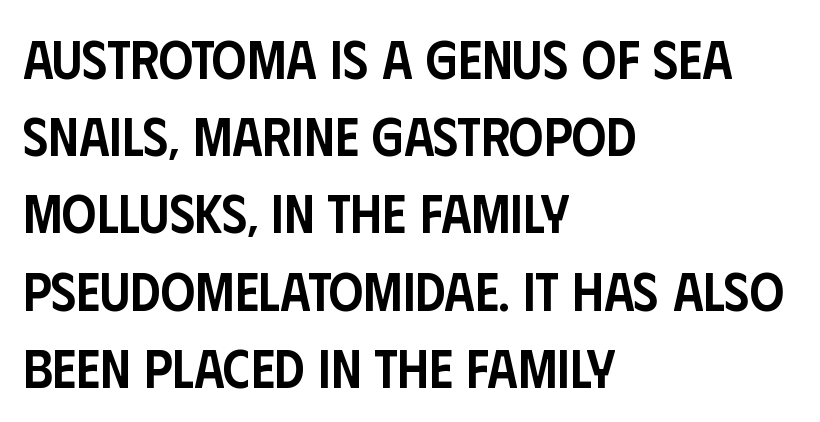
{"serif": "no", "italic": "no", "bold": "semi", "weight": "semibold", "width": "condensed", "stroke_contrast": "low", "x_height": "large", "monospaced": "no", "underline": "no", "align": "left", "line_spacing": "normal", "line_spacing_ratio": 1.43, "letter_spacing": "normal", "letter_spacing_em": 0.0, "glyph_px": 54}
